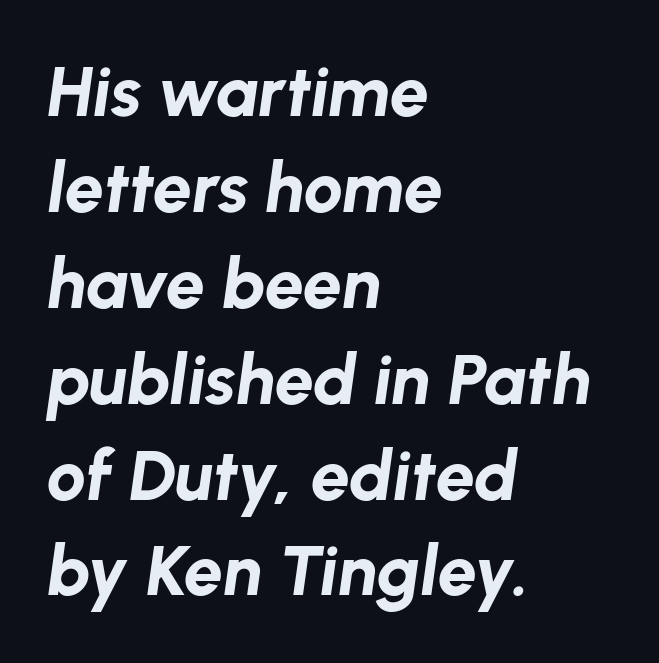
{"italic": "yes", "lean": "right", "slant_degrees": 8, "bold": "yes", "weight": "bold", "width": "normal", "stroke_contrast": "low", "x_height": "medium", "monospaced": "no", "underline": "no", "align": "left", "line_spacing": "normal", "line_spacing_ratio": 1.37, "letter_spacing": "normal", "letter_spacing_em": 0.0, "glyph_px": 70}
